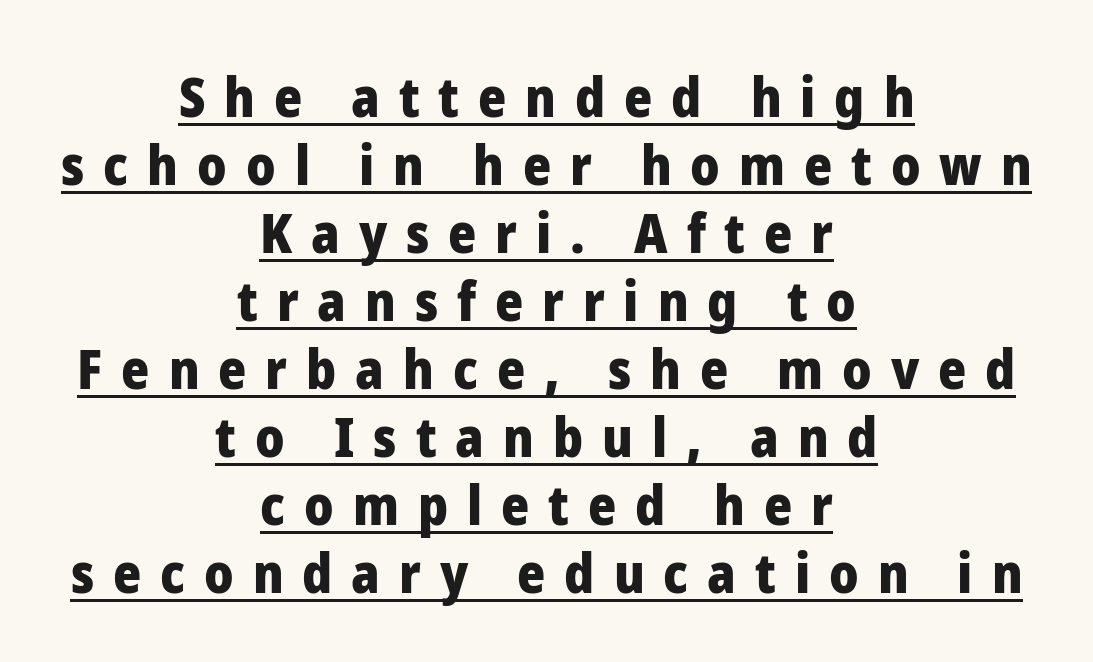
{"serif": "no", "italic": "no", "bold": "yes", "weight": "heavy", "width": "normal", "stroke_contrast": "low", "x_height": "medium", "monospaced": "no", "underline": "yes", "align": "center", "line_spacing": "normal", "line_spacing_ratio": 1.26, "letter_spacing": "wide", "letter_spacing_em": 0.35, "glyph_px": 54}
